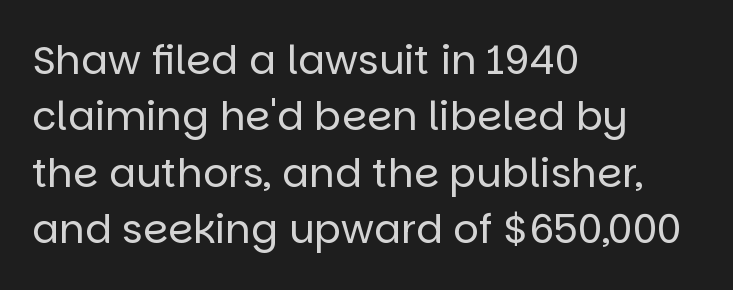
Which margin do the lines hug? The left one — the right edge is uneven. The font is comparable to plain body text, perhaps lighter. This sample has the flowing, uneven cadence of proportional lettering. Regular leading. The type sits square on the baseline with zero lean. The letters sit at their default tracking, neither squeezed nor spread.
